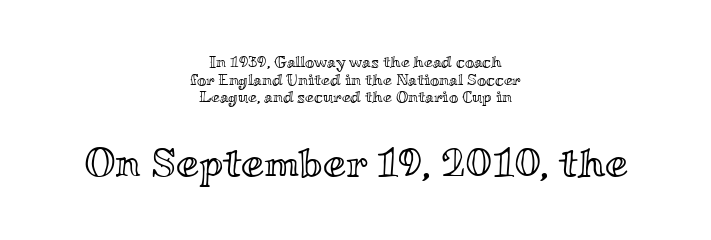
Q: Is the text italic (slanted)? A: No, it is upright.
Q: Is the text underlined? A: No.
Q: How is the paragraph aligned? A: Centered.
Q: Is the spacing between letters normal or unusually wide? A: Normal.
Q: Is the spacing between lines tight, normal or loose? A: Tight.
Q: Which block of text is set in a larger size, the first (top) or the second (bottom)? A: The second (bottom) one.
Q: Width (condensed, normal, or wide)? A: Wide.
Q: x-height? A: Small.
Q: Monospaced? A: No.
